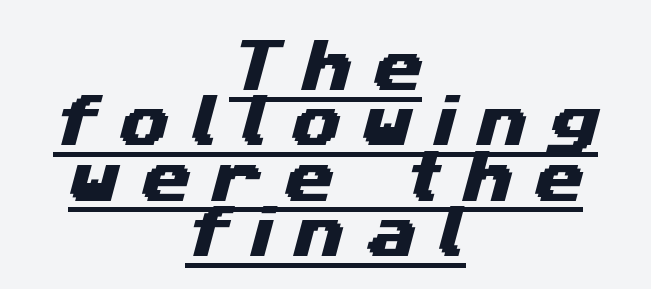
The image shows 57 px wide sans-serif type; set centered, tight line spacing (0.97x), unusually wide letter spacing (+0.38 em), underlined; medium stroke contrast and a medium x-height.
